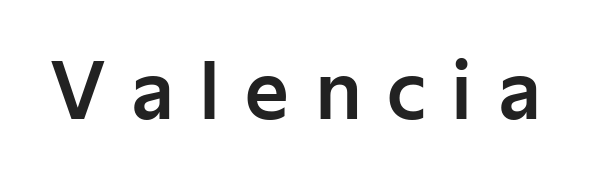
Q: Is the text italic (slanted)? A: No, it is upright.
Q: Is the typeface a serif or a sans-serif typeface? A: Sans-serif.
Q: Is the text underlined? A: No.
Q: Is the spacing between letters normal or unusually wide? A: Unusually wide.
Q: Width (condensed, normal, or wide)? A: Normal.
Q: Stroke contrast? A: Low.
Q: x-height? A: Medium.
Q: Monospaced? A: No.
